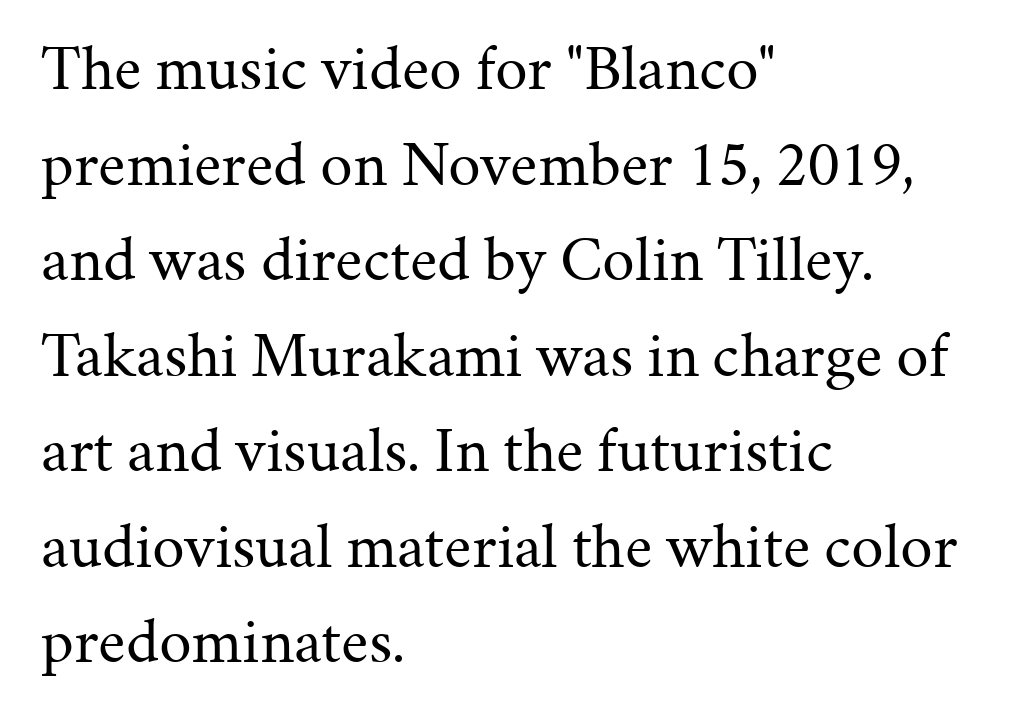
The image shows 65 px regular-weight serif type, upright; set left-aligned, normal line spacing (1.47x), normal letter spacing, not underlined; medium stroke contrast and a medium x-height.
